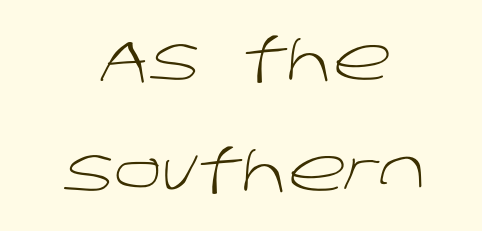
Q: Is the text bold? A: No.
Q: Is the typeface a serif or a sans-serif typeface? A: Sans-serif.
Q: Is the text underlined? A: No.
Q: How is the paragraph aligned? A: Centered.
Q: Is the spacing between letters normal or unusually wide? A: Normal.
Q: Width (condensed, normal, or wide)? A: Normal.
Q: Stroke contrast? A: Low.
Q: x-height? A: Large.
Q: Monospaced? A: No.
